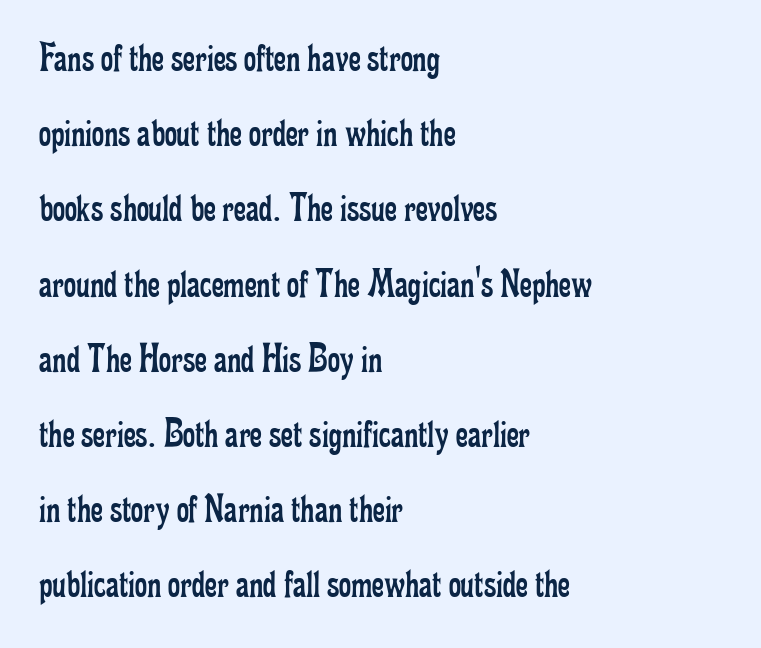
Q: Is the text bold? A: No.
Q: Is the text italic (slanted)? A: No, it is upright.
Q: Is the typeface a serif or a sans-serif typeface? A: Serif.
Q: Is the text underlined? A: No.
Q: How is the paragraph aligned? A: Left-aligned.
Q: Is the spacing between letters normal or unusually wide? A: Normal.
Q: Width (condensed, normal, or wide)? A: Condensed.
Q: Stroke contrast? A: Low.
Q: x-height? A: Small.
Q: Monospaced? A: No.
